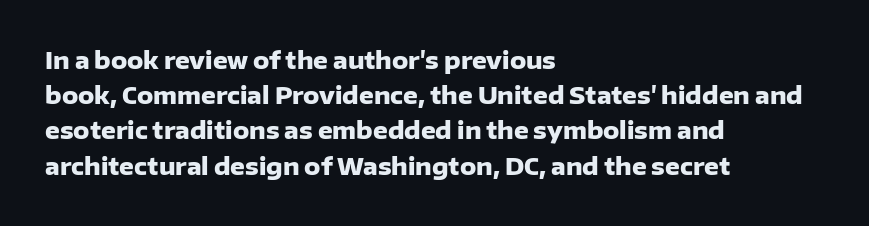
The image shows 23 px bold type, upright; set left-aligned, normal line spacing (1.53x), normal letter spacing, not underlined.
